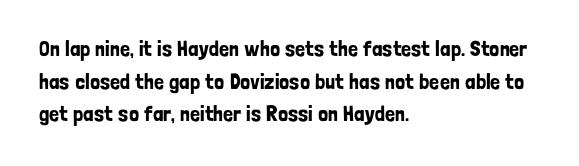
Q: Is the text italic (slanted)? A: No, it is upright.
Q: Is the text underlined? A: No.
Q: How is the paragraph aligned? A: Left-aligned.
Q: Is the spacing between letters normal or unusually wide? A: Normal.
Q: Is the spacing between lines tight, normal or loose? A: Normal.
